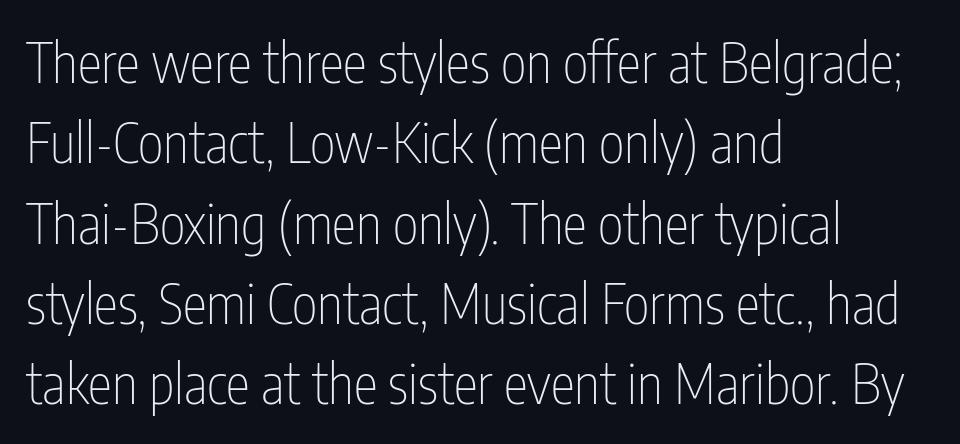
{"serif": "no", "italic": "no", "bold": "no", "weight": "thin", "width": "condensed", "stroke_contrast": "low", "x_height": "medium", "monospaced": "no", "underline": "no", "align": "left", "line_spacing": "normal", "line_spacing_ratio": 1.46, "letter_spacing": "normal", "letter_spacing_em": 0.0, "glyph_px": 55}
